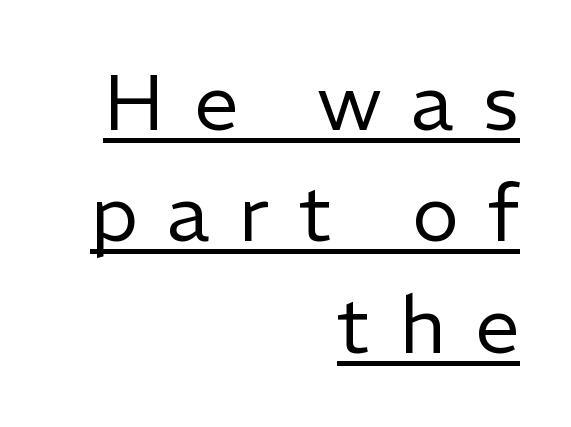
Q: Is the text bold? A: No.
Q: Is the text italic (slanted)? A: No, it is upright.
Q: Is the typeface a serif or a sans-serif typeface? A: Sans-serif.
Q: Is the text underlined? A: Yes.
Q: How is the paragraph aligned? A: Right-aligned.
Q: Is the spacing between letters normal or unusually wide? A: Unusually wide.
Q: Is the spacing between lines tight, normal or loose? A: Normal.
Q: Width (condensed, normal, or wide)? A: Normal.
Q: Stroke contrast? A: Low.
Q: x-height? A: Medium.
Q: Monospaced? A: No.
